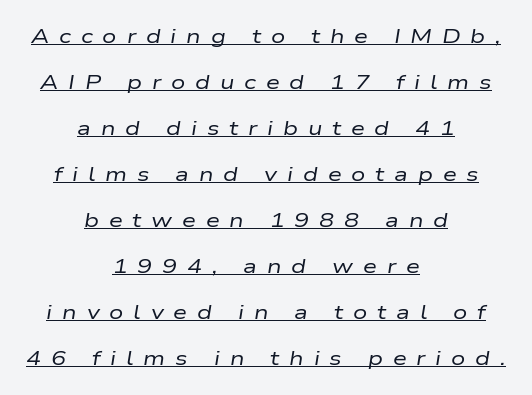
Q: Is the text bold? A: No.
Q: Is the text italic (slanted)? A: Yes, it leans right by about 9 degrees.
Q: Is the text underlined? A: Yes.
Q: How is the paragraph aligned? A: Centered.
Q: Is the spacing between letters normal or unusually wide? A: Unusually wide.
Q: Is the spacing between lines tight, normal or loose? A: Loose.
